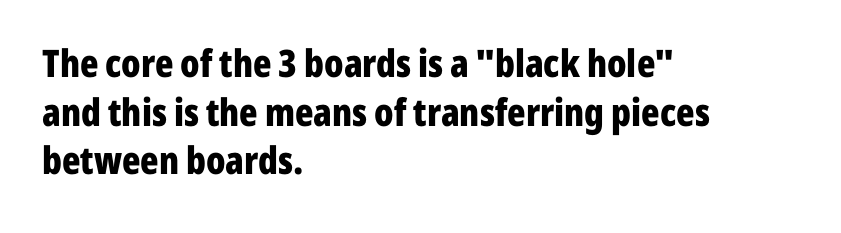
{"serif": "no", "italic": "no", "bold": "yes", "weight": "bold", "width": "condensed", "stroke_contrast": "low", "x_height": "medium", "monospaced": "no", "underline": "no", "align": "left", "line_spacing": "normal", "line_spacing_ratio": 1.28, "letter_spacing": "normal", "letter_spacing_em": 0.0, "glyph_px": 38}
